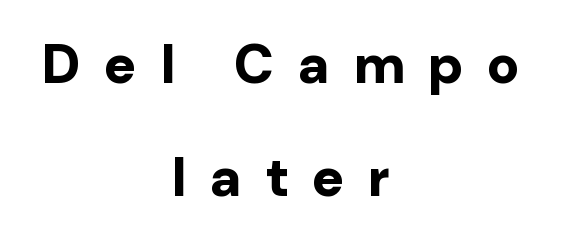
Q: Is the text bold? A: Yes.
Q: Is the text italic (slanted)? A: No, it is upright.
Q: Is the typeface a serif or a sans-serif typeface? A: Sans-serif.
Q: Is the text underlined? A: No.
Q: How is the paragraph aligned? A: Centered.
Q: Is the spacing between letters normal or unusually wide? A: Unusually wide.
Q: Is the spacing between lines tight, normal or loose? A: Loose.
Q: Width (condensed, normal, or wide)? A: Normal.
Q: Stroke contrast? A: Low.
Q: x-height? A: Medium.
Q: Monospaced? A: No.
